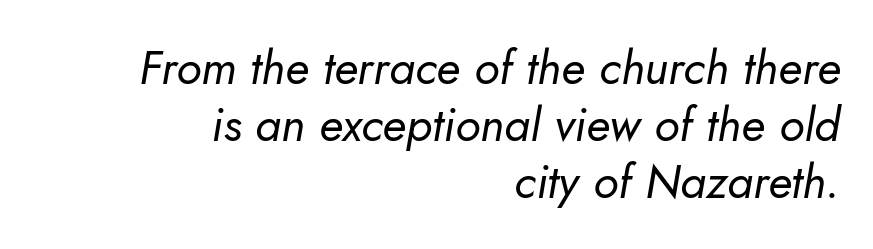
A bare baseline throughout the passage. The font sits on the lighter half of the weight spectrum, regular included. Line endings align vertically; line beginnings do not. The passage shown is typed in a proportional face where columns would drift. The gaps between neighbouring characters are ordinary and unremarkable. These lines were composed using italics.
